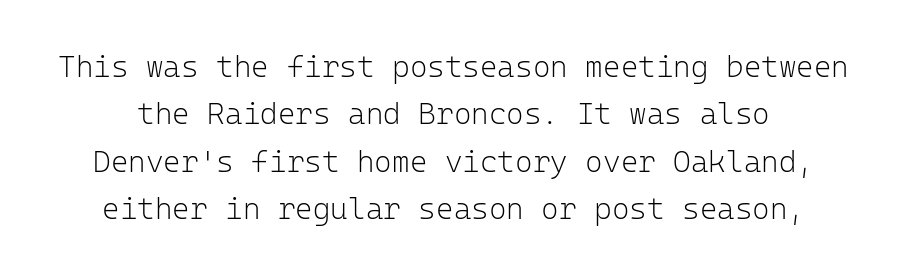
Bare-footed words on every line. Summary of vertical rhythm: regular, with standard interline spacing. Quick note: not italic, upright. This sample uses plain, unmodified letter spacing. Type style note: lacks serifs. Every character here occupies the same horizontal width, giving the sample a typewriter-like rhythm.
